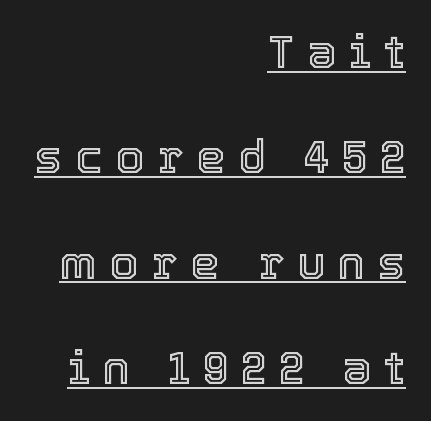
Q: Is the text italic (slanted)? A: No, it is upright.
Q: Is the text underlined? A: Yes.
Q: How is the paragraph aligned? A: Right-aligned.
Q: Is the spacing between letters normal or unusually wide? A: Unusually wide.
Q: Is the spacing between lines tight, normal or loose? A: Loose.
Q: Width (condensed, normal, or wide)? A: Normal.
Q: x-height? A: Medium.
Q: Monospaced? A: No.
